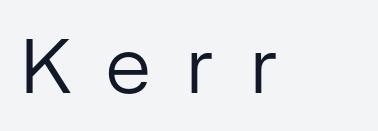
Q: Is the text bold? A: No.
Q: Is the text italic (slanted)? A: No, it is upright.
Q: Is the typeface a serif or a sans-serif typeface? A: Sans-serif.
Q: Is the text underlined? A: No.
Q: Is the spacing between letters normal or unusually wide? A: Unusually wide.
Q: Width (condensed, normal, or wide)? A: Normal.
Q: Stroke contrast? A: Low.
Q: x-height? A: Medium.
Q: Monospaced? A: No.
